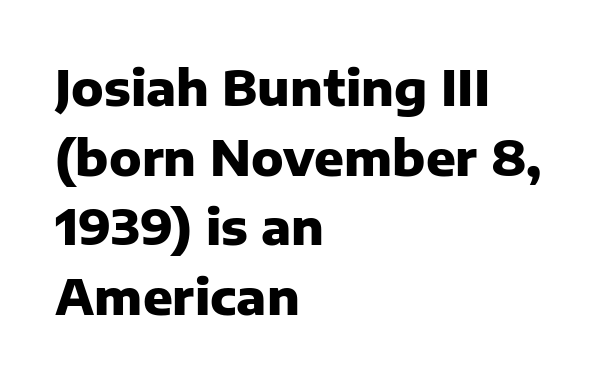
Italic: no, the glyphs are upright roman. Casual observation: everything's shoved over to the left. The rendering uses natural spacing where letterforms have individual widths. You can tell from the bare stems that sans-serif type was used. These lines keep a tight, regular rhythm from letter to letter.
